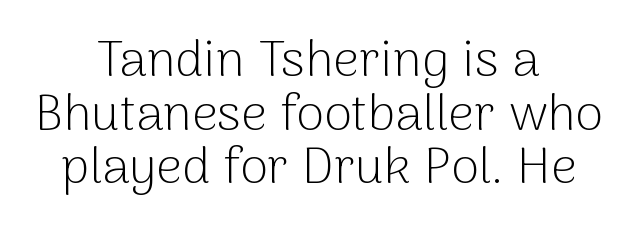
Q: Is the text bold? A: No.
Q: Is the text italic (slanted)? A: No, it is upright.
Q: Is the typeface a serif or a sans-serif typeface? A: Sans-serif.
Q: Is the text underlined? A: No.
Q: How is the paragraph aligned? A: Centered.
Q: Is the spacing between letters normal or unusually wide? A: Normal.
Q: Is the spacing between lines tight, normal or loose? A: Tight.
Q: Width (condensed, normal, or wide)? A: Normal.
Q: Stroke contrast? A: Low.
Q: x-height? A: Medium.
Q: Monospaced? A: No.
